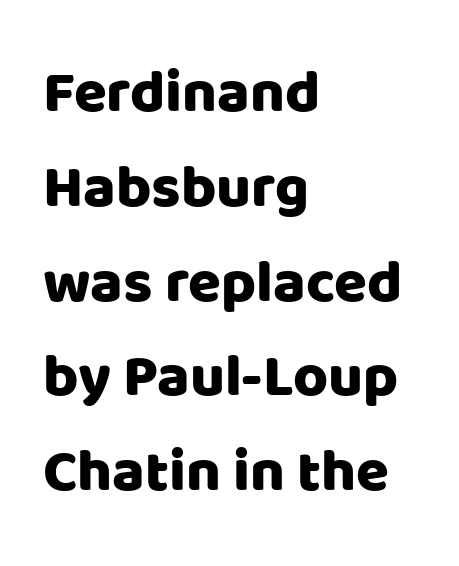
{"serif": "no", "italic": "no", "width": "normal", "stroke_contrast": "low", "x_height": "large", "monospaced": "no", "underline": "no", "align": "left", "line_spacing": "normal", "line_spacing_ratio": 1.58, "letter_spacing": "normal", "letter_spacing_em": 0.0, "glyph_px": 60}
